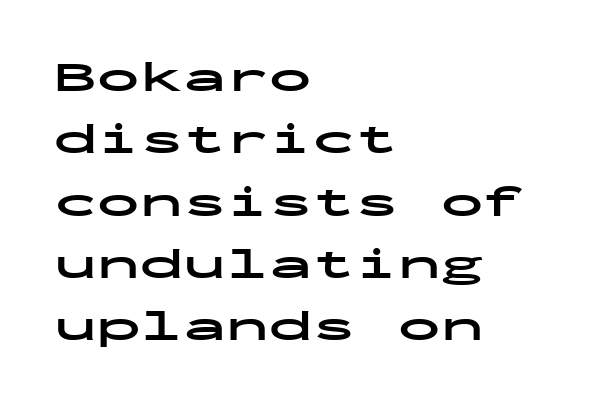
The rendering uses a moderate line-height, typical for paragraphs. Think of a typewriter: that constant character pitch is what you see here. These words are printed bold, with thick strokes throughout. Posture: straight, roman, zero tilt. Descenders are the only things crossing below the line. The gaps between neighbouring characters are ordinary and unremarkable.
